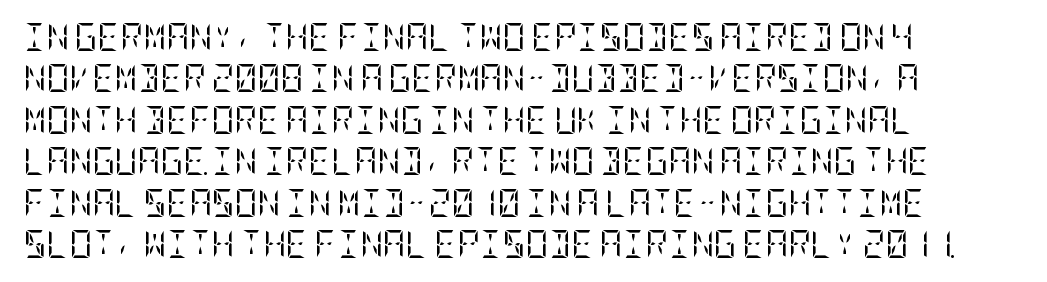
The image shows 28 px regular-weight, condensed serif type, upright; set left-aligned, normal line spacing (1.48x), normal letter spacing, not underlined; low stroke contrast and a large x-height.
